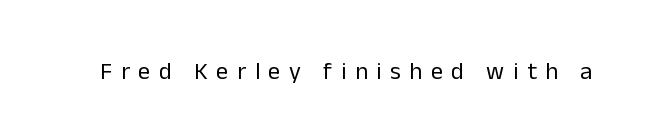
Q: Is the text bold? A: No.
Q: Is the text italic (slanted)? A: No, it is upright.
Q: Is the text underlined? A: No.
Q: Is the spacing between letters normal or unusually wide? A: Unusually wide.
